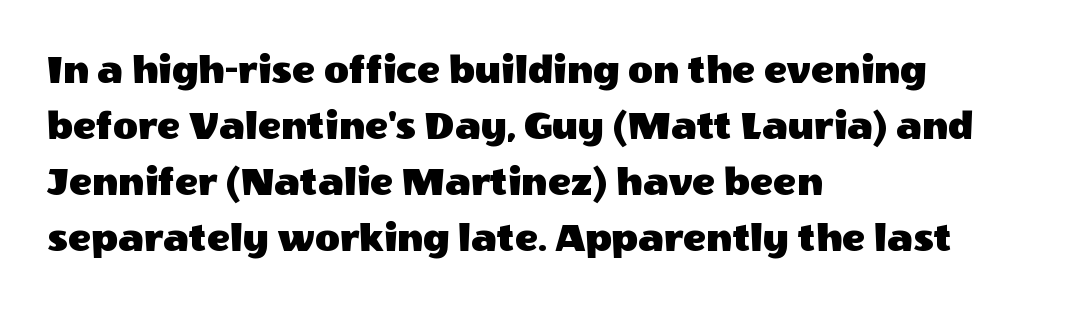
Q: Is the text italic (slanted)? A: No, it is upright.
Q: Is the typeface a serif or a sans-serif typeface? A: Sans-serif.
Q: Is the text underlined? A: No.
Q: How is the paragraph aligned? A: Left-aligned.
Q: Is the spacing between letters normal or unusually wide? A: Normal.
Q: Is the spacing between lines tight, normal or loose? A: Normal.
Q: Width (condensed, normal, or wide)? A: Normal.
Q: x-height? A: Large.
Q: Monospaced? A: No.
